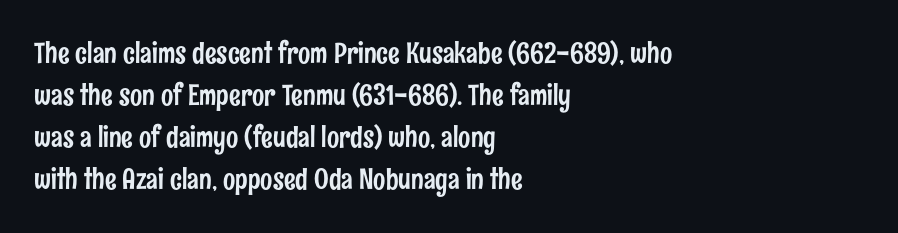
Q: Is the text italic (slanted)? A: No, it is upright.
Q: Is the typeface a serif or a sans-serif typeface? A: Sans-serif.
Q: Is the text underlined? A: No.
Q: How is the paragraph aligned? A: Left-aligned.
Q: Is the spacing between letters normal or unusually wide? A: Normal.
Q: Is the spacing between lines tight, normal or loose? A: Normal.
Q: Width (condensed, normal, or wide)? A: Condensed.
Q: Stroke contrast? A: Low.
Q: x-height? A: Medium.
Q: Monospaced? A: No.
